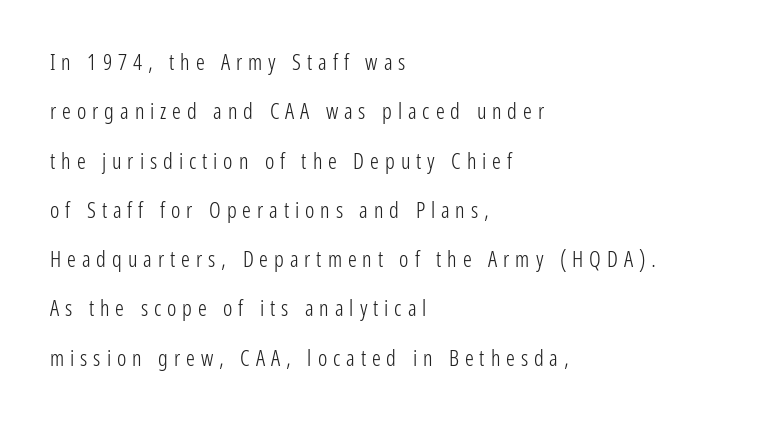
{"italic": "no", "bold": "no", "underline": "no", "align": "left", "line_spacing": "loose", "line_spacing_ratio": 2.24, "letter_spacing": "wide", "letter_spacing_em": 0.27, "glyph_px": 22}
